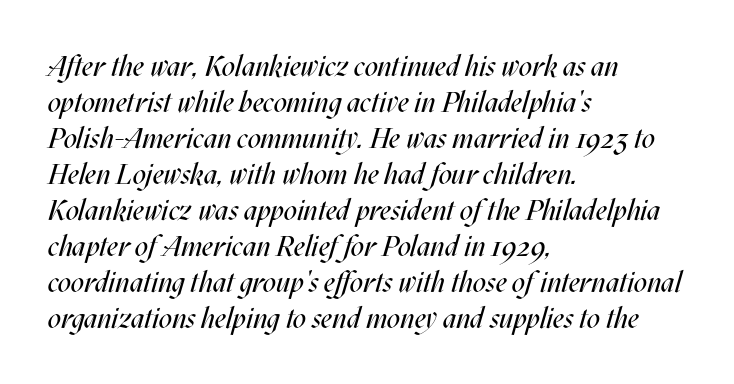
{"italic": "yes", "lean": "right", "slant_degrees": 17, "bold": "no", "weight": "regular", "width": "condensed", "stroke_contrast": "medium", "x_height": "large", "monospaced": "no", "underline": "no", "align": "left", "line_spacing_ratio": 1.24, "letter_spacing": "normal", "letter_spacing_em": 0.0, "glyph_px": 29}
